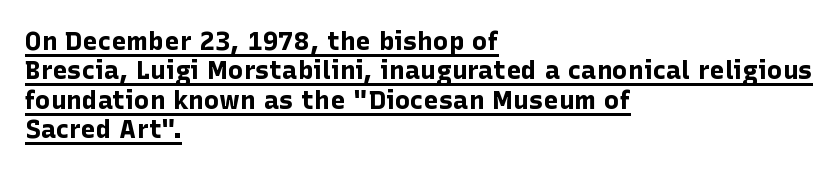
Inter-character spacing is left at the font's built-in metrics. Line spacing here is tight. A typographer would call this underscored text. These words are printed bold, with thick strokes throughout. Is the block centered? No — it sits flush against the left margin. Characters remain perfectly vertical along every line.
